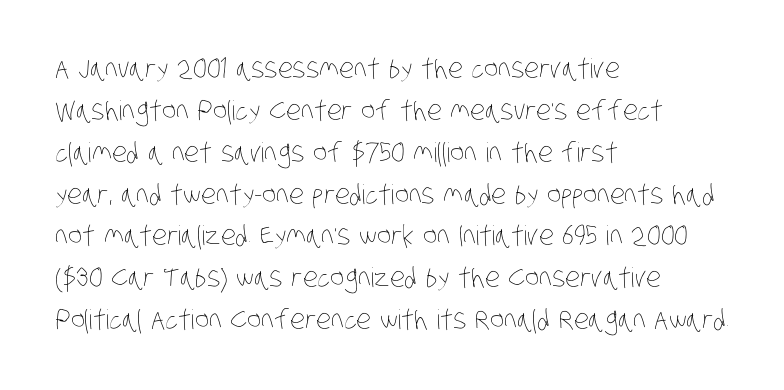
{"bold": "no", "underline": "no", "align": "left", "line_spacing": "normal", "line_spacing_ratio": 1.55, "letter_spacing": "normal", "letter_spacing_em": 0.0, "glyph_px": 27}
